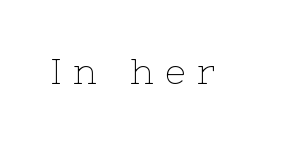
Q: Is the text bold? A: No.
Q: Is the text italic (slanted)? A: No, it is upright.
Q: Is the typeface a serif or a sans-serif typeface? A: Serif.
Q: Is the text underlined? A: No.
Q: Is the spacing between letters normal or unusually wide? A: Unusually wide.
Q: Width (condensed, normal, or wide)? A: Normal.
Q: Stroke contrast? A: Low.
Q: x-height? A: Medium.
Q: Monospaced? A: No.
